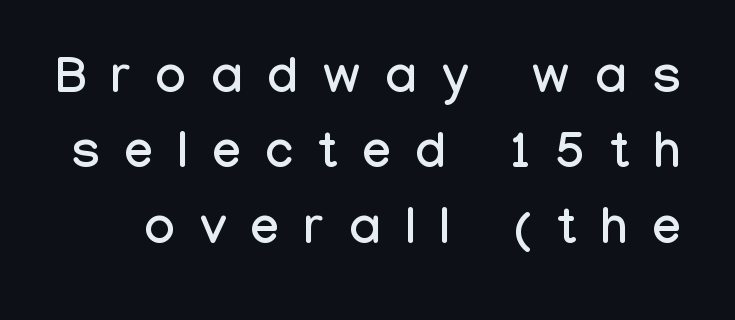
Each new line begins a customary step beneath the previous one. Unlike a traditional serif, this face leaves its strokes unadorned. Each letter keeps its own natural width here, so spacing adapts to shape. Characters follow at a spacing far wider than the type designer built in. Unmarked baselines from the first word to the last. Notice how the stems are strictly vertical — no italics here.
